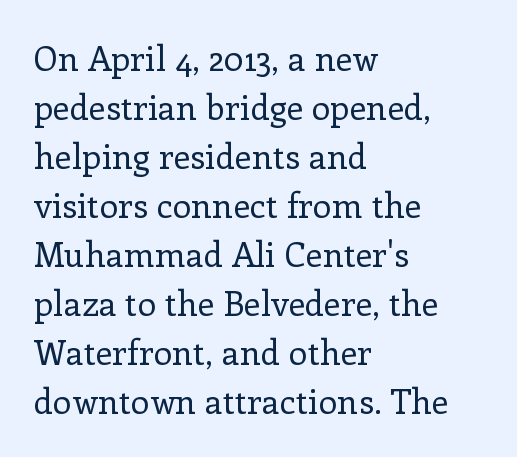
No letter is thick-stroked: the sample isn't bold. Plain, unruled lines of type. The lines sit at an ordinary, default distance from one another. Serif or sans? Serif — the stroke terminals have little feet.
